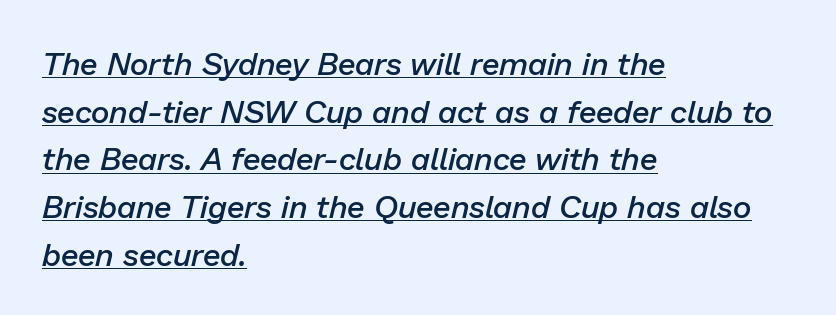
The image shows 32 px semibold type, italic (leaning right); set left-aligned, normal line spacing (1.49x), normal letter spacing, underlined; low stroke contrast and a medium x-height.
